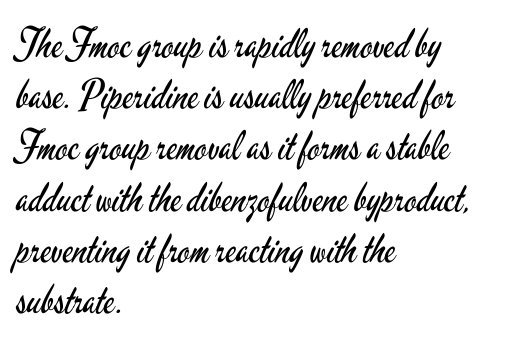
The image shows 40 px regular-weight, condensed sans-serif type; set left-aligned, normal line spacing (1.28x), normal letter spacing, not underlined; low stroke contrast and a small x-height.
